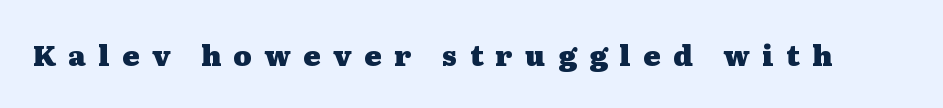
Q: Is the text bold? A: Yes.
Q: Is the text italic (slanted)? A: No, it is upright.
Q: Is the typeface a serif or a sans-serif typeface? A: Serif.
Q: Is the text underlined? A: No.
Q: Is the spacing between letters normal or unusually wide? A: Unusually wide.
Q: Width (condensed, normal, or wide)? A: Wide.
Q: Stroke contrast? A: Medium.
Q: x-height? A: Medium.
Q: Monospaced? A: No.
